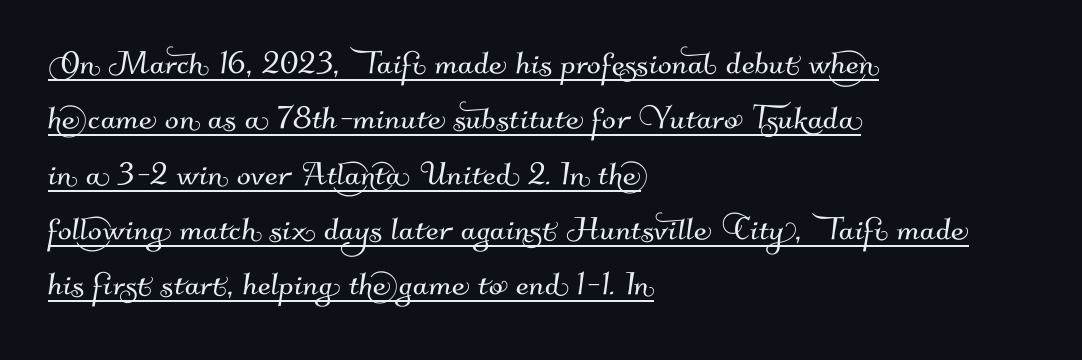
Character widths vary here, with narrow letters taking less room than wide ones. This is underlined copy, the kind a proofreader might mark for attention. The rows are spaced the way most documents space them. Letter spacing: default. The designer went with a sans here, leaving each stem footless.
